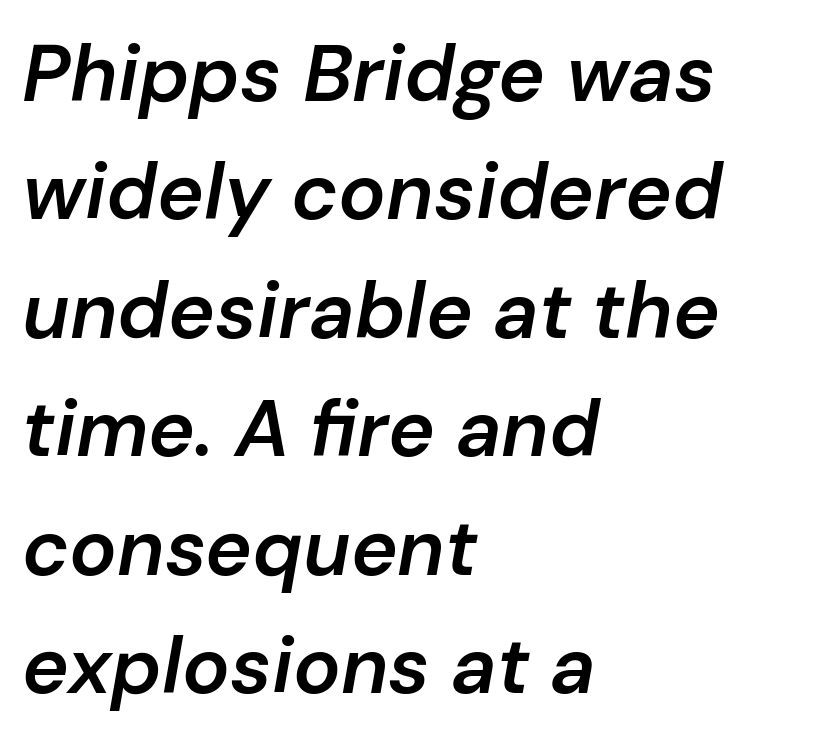
Does extra space separate the letters? No, they use regular spacing. Look at the stroke-to-counter ratio: somewhat heavy, a semibold. Underline: absent. A typesetter would call this proportional, since set widths differ per character.
